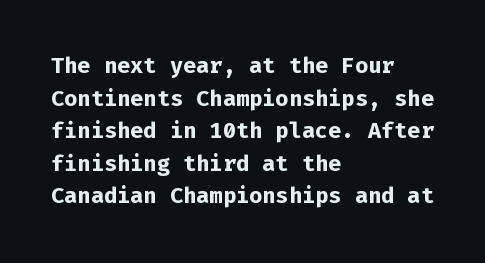
Q: Is the text bold? A: Yes.
Q: Is the text italic (slanted)? A: No, it is upright.
Q: Is the text underlined? A: No.
Q: How is the paragraph aligned? A: Left-aligned.
Q: Is the spacing between letters normal or unusually wide? A: Normal.
Q: Is the spacing between lines tight, normal or loose? A: Normal.
